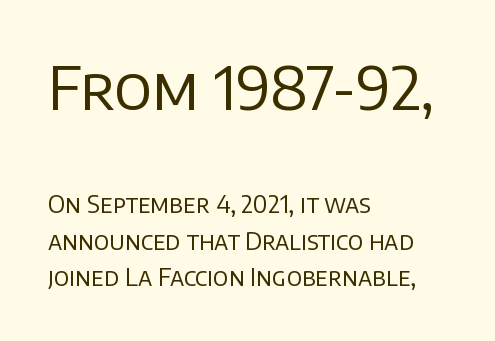
This sample is left-justified, so line endings fall wherever the words run out. Descenders are the only things crossing below the line. Note the varied advance widths — an 'i' is clearly narrower than an 'm'. Whoever set this made the first block the dominant, larger element. Nope, not italic — everything's standing straight. Stem width sits at or under what a default text font uses.
